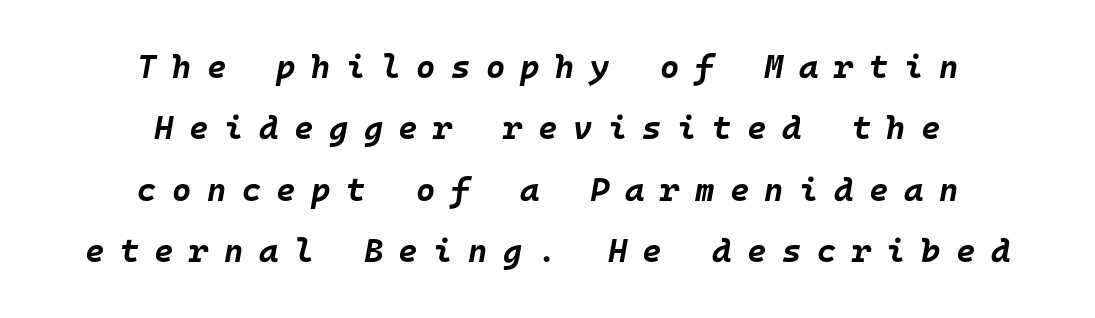
Q: Is the text bold? A: Yes.
Q: Is the text italic (slanted)? A: Yes, it leans right by about 10 degrees.
Q: Is the text underlined? A: No.
Q: How is the paragraph aligned? A: Centered.
Q: Is the spacing between letters normal or unusually wide? A: Unusually wide.
Q: Width (condensed, normal, or wide)? A: Normal.
Q: Stroke contrast? A: Low.
Q: x-height? A: Large.
Q: Monospaced? A: Yes.
